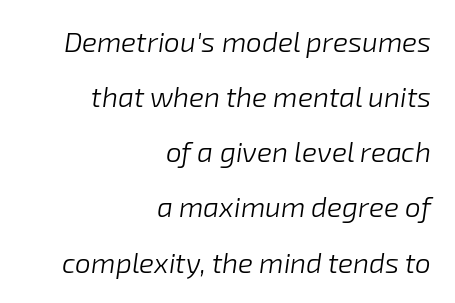
Q: Is the text bold? A: No.
Q: Is the text italic (slanted)? A: Yes, it leans right by about 8 degrees.
Q: Is the text underlined? A: No.
Q: How is the paragraph aligned? A: Right-aligned.
Q: Is the spacing between letters normal or unusually wide? A: Normal.
Q: Is the spacing between lines tight, normal or loose? A: Loose.
Q: Width (condensed, normal, or wide)? A: Normal.
Q: Stroke contrast? A: Low.
Q: x-height? A: Medium.
Q: Monospaced? A: No.
